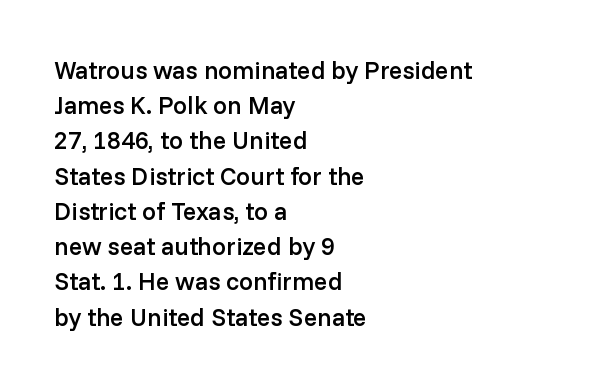
Q: Is the text bold? A: Semi-bold.
Q: Is the text italic (slanted)? A: No, it is upright.
Q: Is the text underlined? A: No.
Q: How is the paragraph aligned? A: Left-aligned.
Q: Is the spacing between letters normal or unusually wide? A: Normal.
Q: Is the spacing between lines tight, normal or loose? A: Normal.
